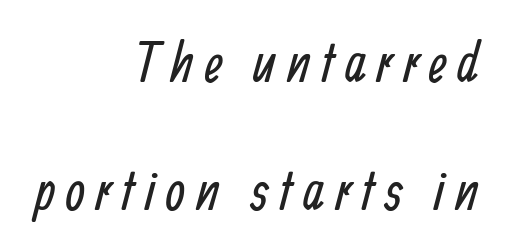
Q: Is the text bold? A: No.
Q: Is the typeface a serif or a sans-serif typeface? A: Sans-serif.
Q: Is the text underlined? A: No.
Q: How is the paragraph aligned? A: Right-aligned.
Q: Is the spacing between lines tight, normal or loose? A: Loose.
Q: Width (condensed, normal, or wide)? A: Condensed.
Q: Stroke contrast? A: Low.
Q: x-height? A: Medium.
Q: Monospaced? A: No.
